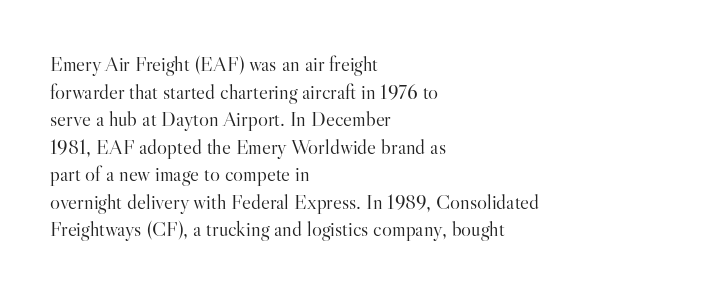
{"italic": "no", "bold": "no", "underline": "no", "align": "left", "line_spacing": "normal", "line_spacing_ratio": 1.31, "letter_spacing": "normal", "letter_spacing_em": 0.0, "glyph_px": 21}
